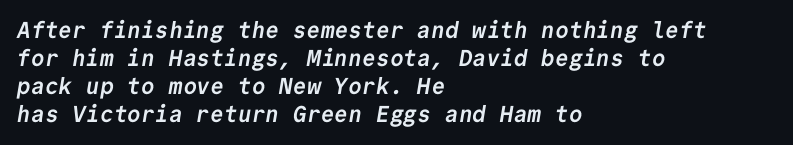
The image shows 23 px bold type; set left-aligned, line spacing 1.22x, normal letter spacing, not underlined.
